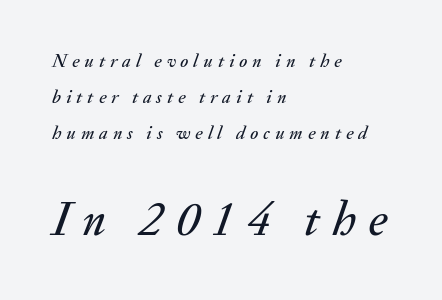
The image shows 48 px text type, italic (leaning right); set left-aligned, line spacing 1.89x, unusually wide letter spacing (+0.26 em), not underlined; the second (bottom) block is 2.53x larger; medium stroke contrast and a small x-height.
